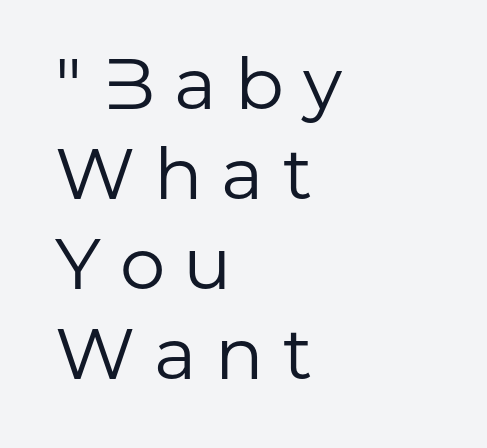
Q: Is the text bold? A: No.
Q: Is the text italic (slanted)? A: No, it is upright.
Q: Is the typeface a serif or a sans-serif typeface? A: Sans-serif.
Q: Is the text underlined? A: No.
Q: How is the paragraph aligned? A: Left-aligned.
Q: Is the spacing between letters normal or unusually wide? A: Unusually wide.
Q: Is the spacing between lines tight, normal or loose? A: Normal.
Q: Width (condensed, normal, or wide)? A: Normal.
Q: Stroke contrast? A: Low.
Q: x-height? A: Medium.
Q: Monospaced? A: No.
